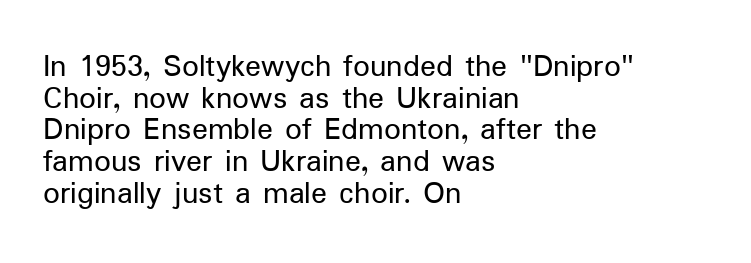
This sample uses an upright cut, with every glyph sitting square on the baseline. The space beneath each line is pristine and unruled. Line beginnings align vertically; line endings do not. This rendering leaves character spacing at its baseline value. The letters advance in unequal steps, a hallmark of proportional type.
